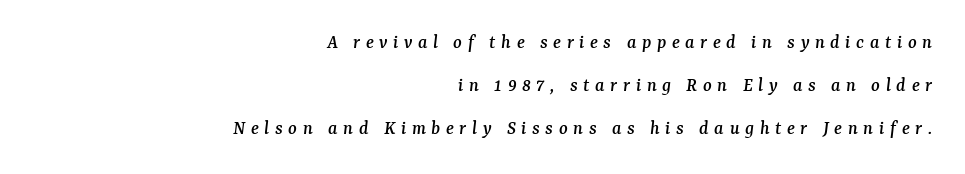
Q: Is the text italic (slanted)? A: Yes, it leans right by about 7 degrees.
Q: Is the text underlined? A: No.
Q: How is the paragraph aligned? A: Right-aligned.
Q: Is the spacing between letters normal or unusually wide? A: Unusually wide.
Q: Is the spacing between lines tight, normal or loose? A: Loose.
